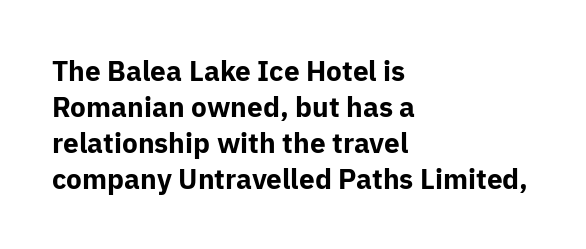
Q: Is the text bold? A: Yes.
Q: Is the text italic (slanted)? A: No, it is upright.
Q: Is the typeface a serif or a sans-serif typeface? A: Sans-serif.
Q: Is the text underlined? A: No.
Q: How is the paragraph aligned? A: Left-aligned.
Q: Is the spacing between letters normal or unusually wide? A: Normal.
Q: Is the spacing between lines tight, normal or loose? A: Normal.
Q: Width (condensed, normal, or wide)? A: Normal.
Q: Stroke contrast? A: Low.
Q: x-height? A: Medium.
Q: Monospaced? A: No.
